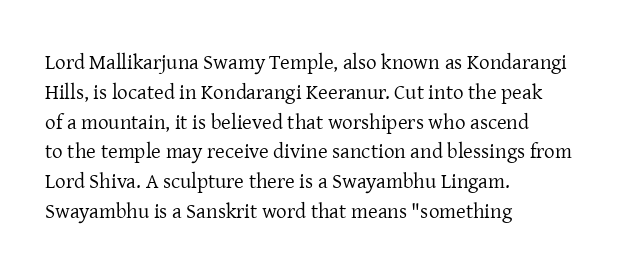
Quick note: interline space is typical. Nothing unusual about the tracking: characters are spaced as the font intends. Unmarked baselines from the first word to the last. No italicization has been applied; the sample stays upright.
